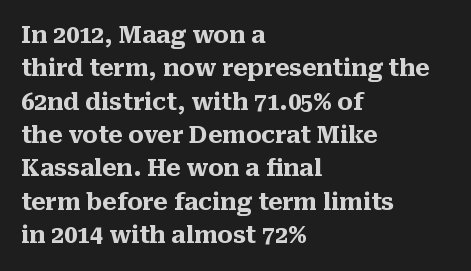
{"italic": "no", "bold": "yes", "underline": "no", "align": "left", "line_spacing": "normal", "line_spacing_ratio": 1.45, "letter_spacing": "normal", "letter_spacing_em": 0.0, "glyph_px": 23}
